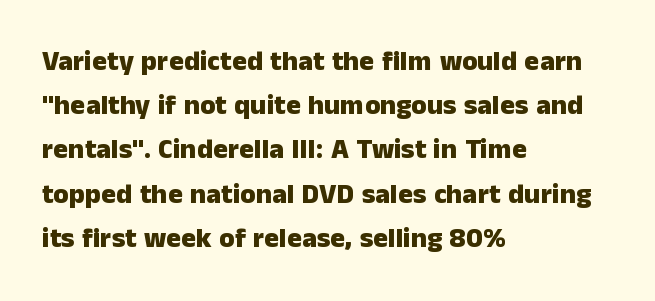
The image shows 28 px heavy sans-serif type, upright; set left-aligned, normal line spacing (1.58x), normal letter spacing, not underlined; low stroke contrast and a medium x-height.
